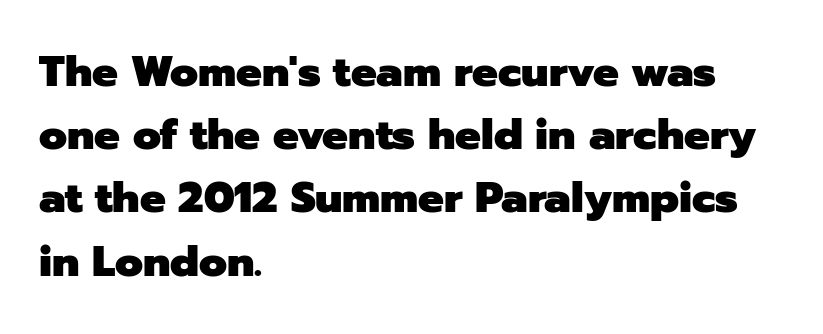
Q: Is the text bold? A: Yes.
Q: Is the text italic (slanted)? A: No, it is upright.
Q: Is the typeface a serif or a sans-serif typeface? A: Sans-serif.
Q: Is the text underlined? A: No.
Q: How is the paragraph aligned? A: Left-aligned.
Q: Is the spacing between letters normal or unusually wide? A: Normal.
Q: Is the spacing between lines tight, normal or loose? A: Normal.
Q: Width (condensed, normal, or wide)? A: Normal.
Q: Stroke contrast? A: Low.
Q: x-height? A: Medium.
Q: Monospaced? A: No.
